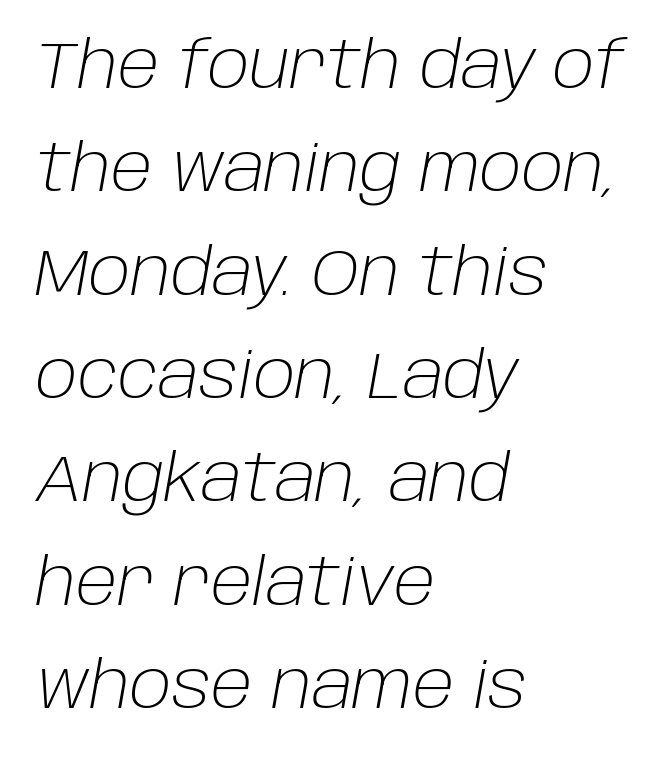
Nobody touched the tracking dial on this one. The rendering uses natural spacing where letterforms have individual widths. This block has exactly the height ordinary leading produces. The font is comparable to plain body text, perhaps lighter. The axis of the letterforms is tilted away from vertical. Anything drawn beneath the words? Only blank space.
